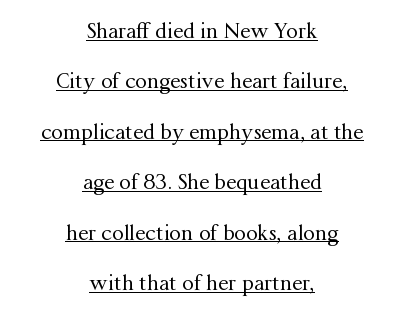
It's the straight-up-and-down kind of type. In CSS terms this would be text-align: center. Vertically, the passage feels expansive, rows floating well apart. The horizontal fit of the characters is conventional and even.
